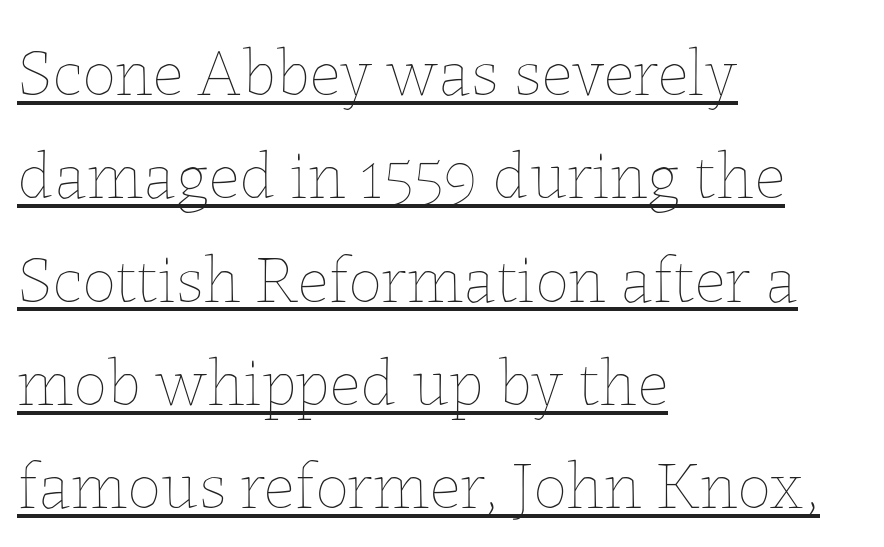
Q: Is the text bold? A: No.
Q: Is the text italic (slanted)? A: No, it is upright.
Q: Is the text underlined? A: Yes.
Q: How is the paragraph aligned? A: Left-aligned.
Q: Is the spacing between letters normal or unusually wide? A: Normal.
Q: Is the spacing between lines tight, normal or loose? A: Normal.
Q: Width (condensed, normal, or wide)? A: Normal.
Q: Stroke contrast? A: Low.
Q: x-height? A: Medium.
Q: Monospaced? A: No.
